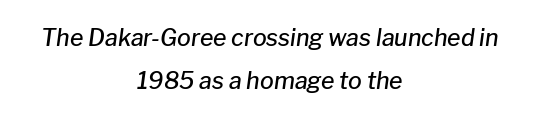
The image shows 23 px text type, italic (leaning right); set centered, line spacing 1.85x, normal letter spacing, not underlined.
